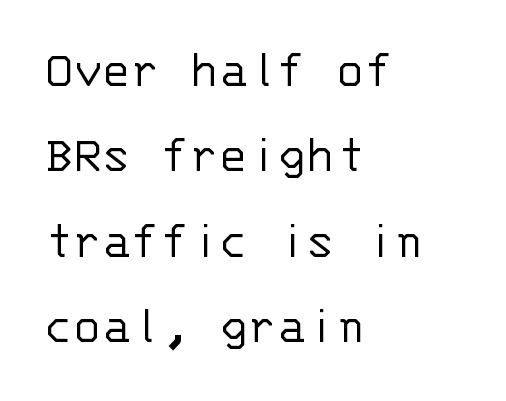
{"serif": "no", "italic": "no", "bold": "no", "weight": "light", "width": "normal", "stroke_contrast": "low", "x_height": "large", "monospaced": "yes", "underline": "no", "align": "left", "line_spacing": "normal", "line_spacing_ratio": 1.58, "letter_spacing": "normal", "letter_spacing_em": 0.0, "glyph_px": 54}
